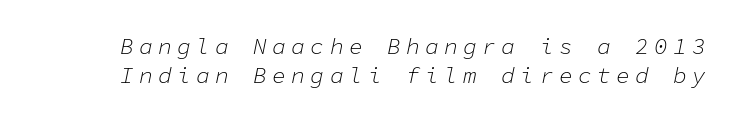
Q: Is the text bold? A: No.
Q: Is the text italic (slanted)? A: Yes, it leans right by about 11 degrees.
Q: Is the text underlined? A: No.
Q: Is the spacing between letters normal or unusually wide? A: Unusually wide.
Q: Is the spacing between lines tight, normal or loose? A: Normal.
